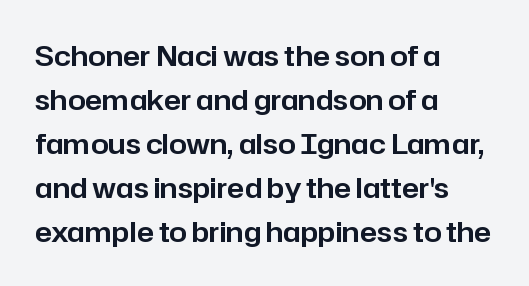
The image shows 28 px sans-serif type, upright; set left-aligned, normal line spacing (1.57x), normal letter spacing, not underlined; low stroke contrast and a medium x-height.
